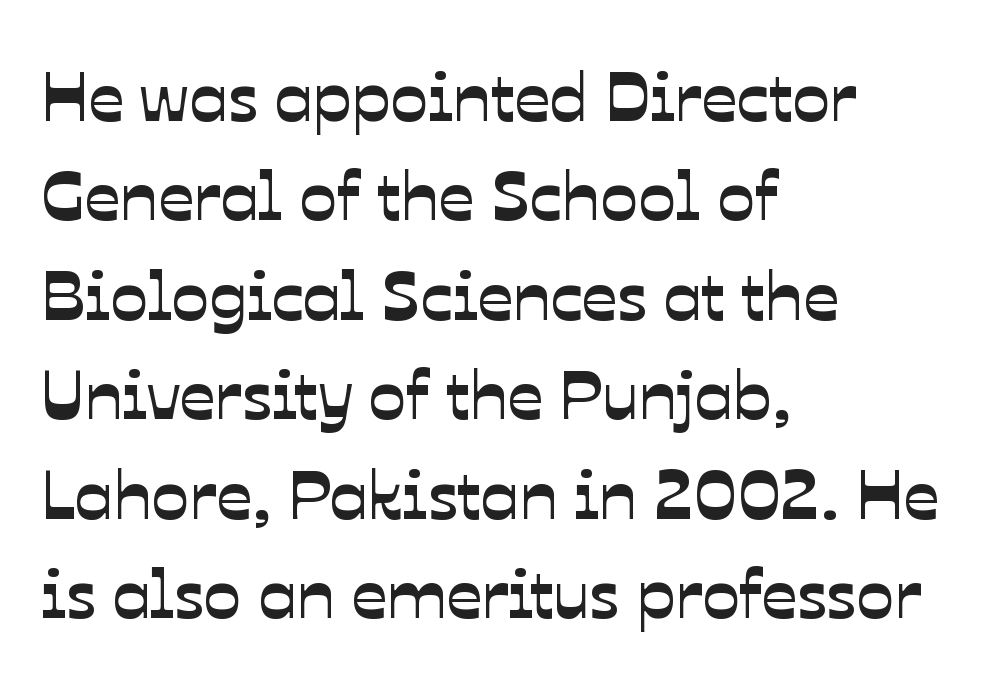
{"serif": "no", "width": "normal", "stroke_contrast": "low", "x_height": "medium", "monospaced": "no", "underline": "no", "align": "left", "line_spacing": "normal", "line_spacing_ratio": 1.42, "letter_spacing": "normal", "letter_spacing_em": 0.0, "glyph_px": 70}
